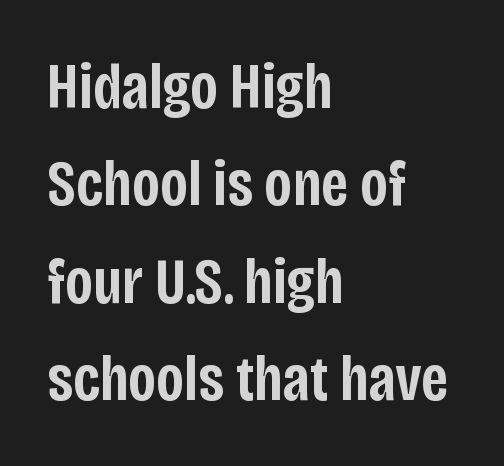
The image shows 65 px semibold, condensed sans-serif type, upright; set left-aligned, normal line spacing (1.5x), normal letter spacing, not underlined; low stroke contrast and a large x-height.
